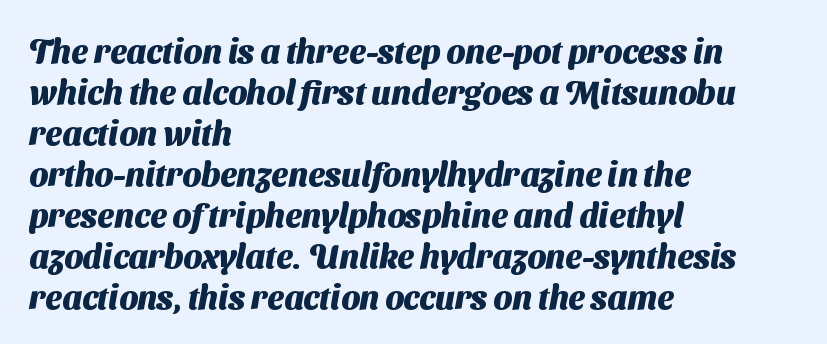
Q: Is the text bold? A: Yes.
Q: Is the typeface a serif or a sans-serif typeface? A: Sans-serif.
Q: Is the text underlined? A: No.
Q: How is the paragraph aligned? A: Left-aligned.
Q: Is the spacing between letters normal or unusually wide? A: Normal.
Q: Width (condensed, normal, or wide)? A: Normal.
Q: Stroke contrast? A: Medium.
Q: x-height? A: Medium.
Q: Monospaced? A: No.
